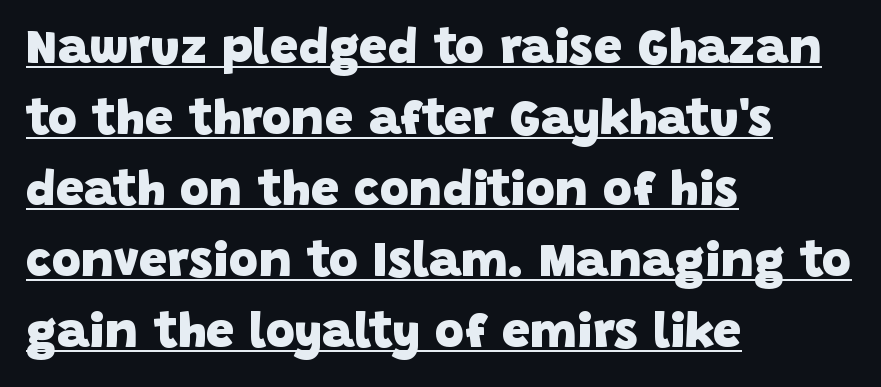
Q: Is the text bold? A: Yes.
Q: Is the typeface a serif or a sans-serif typeface? A: Sans-serif.
Q: Is the text underlined? A: Yes.
Q: How is the paragraph aligned? A: Left-aligned.
Q: Is the spacing between letters normal or unusually wide? A: Normal.
Q: Is the spacing between lines tight, normal or loose? A: Normal.
Q: Width (condensed, normal, or wide)? A: Normal.
Q: Stroke contrast? A: Low.
Q: x-height? A: Large.
Q: Monospaced? A: No.
